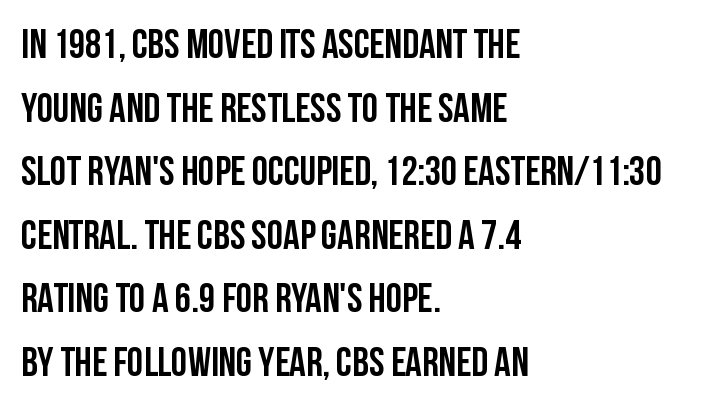
{"serif": "no", "italic": "no", "bold": "yes", "weight": "semibold", "width": "condensed", "stroke_contrast": "low", "x_height": "large", "monospaced": "no", "underline": "no", "align": "left", "line_spacing": "normal", "line_spacing_ratio": 1.55, "letter_spacing": "normal", "letter_spacing_em": 0.0, "glyph_px": 41}
